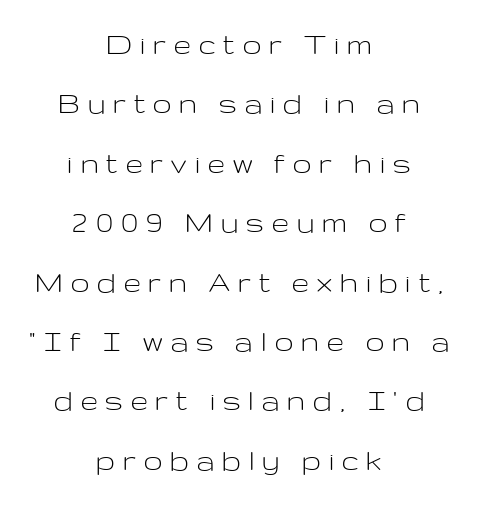
{"serif": "no", "italic": "no", "bold": "no", "weight": "light", "width": "wide", "stroke_contrast": "low", "x_height": "medium", "monospaced": "no", "underline": "no", "align": "center", "line_spacing_ratio": 1.8, "letter_spacing": "wide", "letter_spacing_em": 0.25, "glyph_px": 33}
